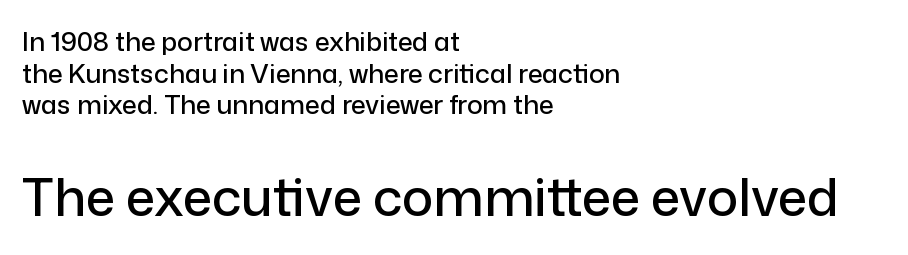
The image shows 52 px sans-serif type, upright; set left-aligned, line spacing 1.22x, normal letter spacing, not underlined; the second (bottom) block is 2.0x larger; low stroke contrast and a medium x-height.
